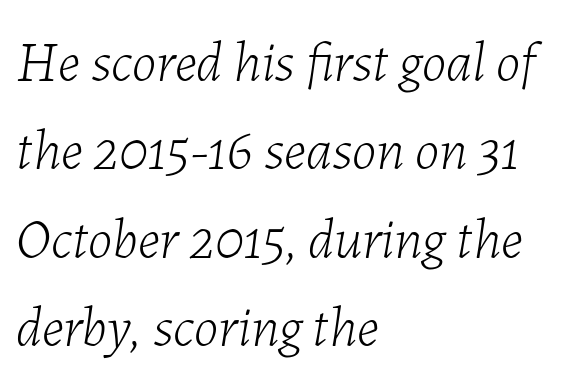
The image shows 56 px light type, italic (leaning right); set left-aligned, normal line spacing (1.58x), normal letter spacing, not underlined; low stroke contrast and a medium x-height.
